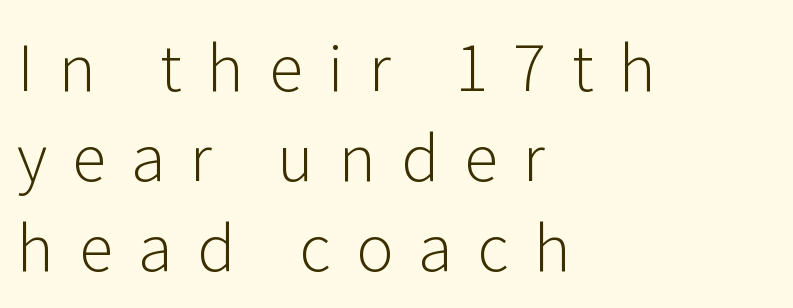
{"serif": "no", "italic": "no", "bold": "no", "weight": "light", "width": "normal", "stroke_contrast": "low", "x_height": "medium", "monospaced": "no", "underline": "no", "align": "left", "line_spacing": "normal", "line_spacing_ratio": 1.43, "letter_spacing": "wide", "letter_spacing_em": 0.4, "glyph_px": 63}
